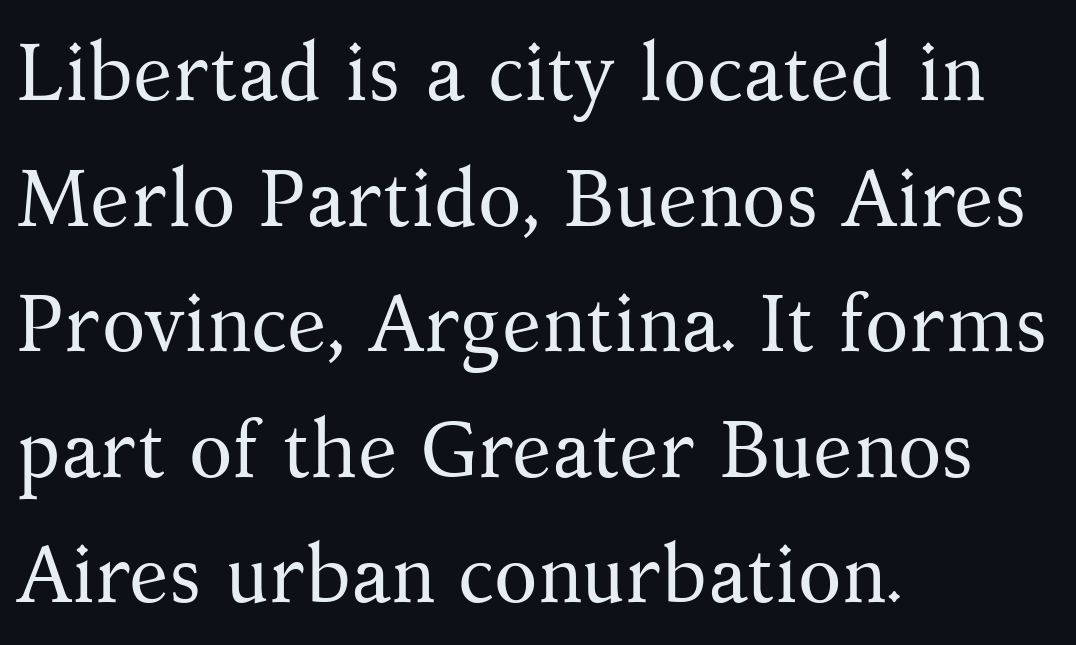
The image shows 80 px regular-weight serif type, upright; set left-aligned, normal line spacing (1.57x), normal letter spacing, not underlined; medium stroke contrast and a medium x-height.
